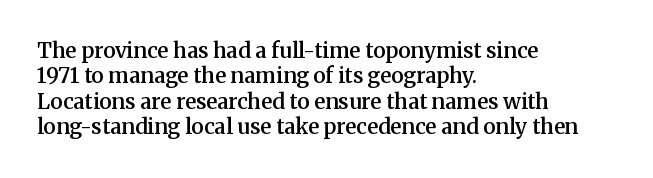
{"italic": "no", "bold": "semi", "underline": "no", "align": "left", "line_spacing_ratio": 1.21, "letter_spacing": "normal", "letter_spacing_em": 0.0, "glyph_px": 21}
